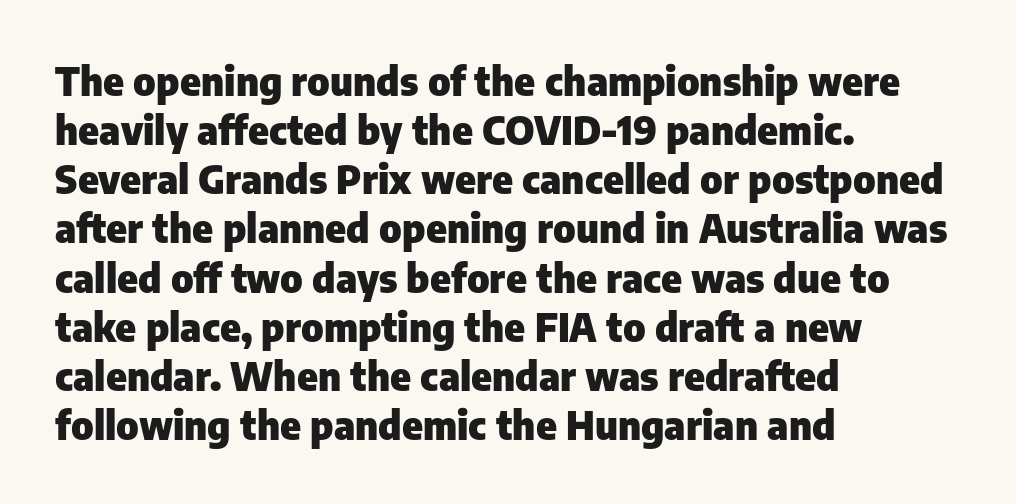
Q: Is the text bold? A: Yes.
Q: Is the text italic (slanted)? A: No, it is upright.
Q: Is the typeface a serif or a sans-serif typeface? A: Sans-serif.
Q: Is the text underlined? A: No.
Q: How is the paragraph aligned? A: Left-aligned.
Q: Is the spacing between letters normal or unusually wide? A: Normal.
Q: Is the spacing between lines tight, normal or loose? A: Normal.
Q: Width (condensed, normal, or wide)? A: Normal.
Q: Stroke contrast? A: Low.
Q: x-height? A: Medium.
Q: Monospaced? A: No.
